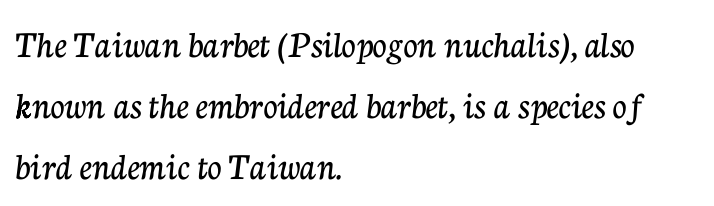
{"serif": "yes", "width": "normal", "stroke_contrast": "low", "x_height": "medium", "monospaced": "no", "underline": "no", "align": "left", "line_spacing": "normal", "line_spacing_ratio": 1.57, "letter_spacing": "normal", "letter_spacing_em": 0.0, "glyph_px": 39}
